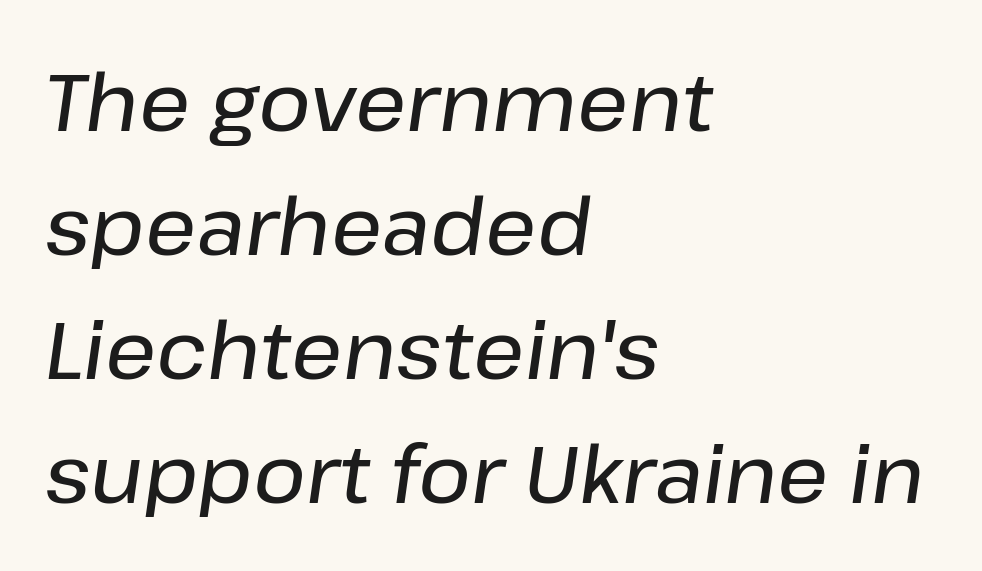
The image shows 80 px text type, italic (leaning right); set left-aligned, normal line spacing (1.55x), normal letter spacing, not underlined; low stroke contrast and a medium x-height.
